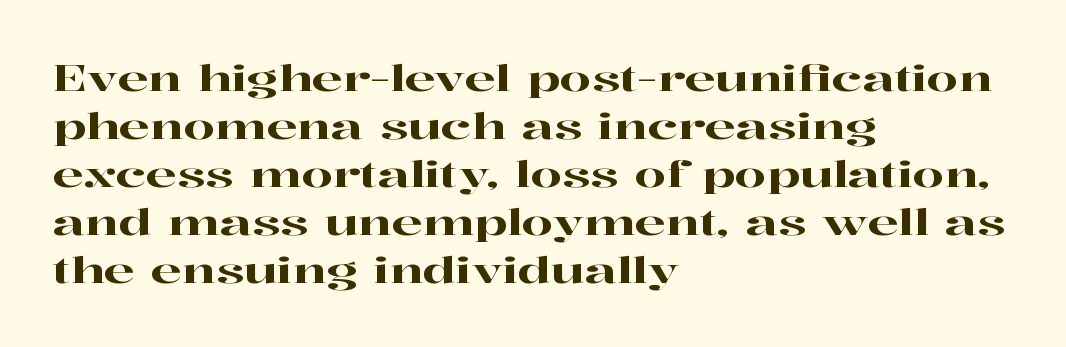
The glyphs are unaccompanied by any horizontal stroke below them. The text was rendered using a seriffed face with decorative stroke endings. Line starts are locked; line ends wander. The horizontal fit of the characters is conventional and even. These lines are rendered in a variable-pitch font.
